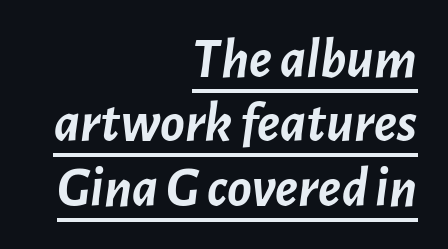
As a designer I'd log this as weight 700, bold. Caption: lettering with a line underneath. Designer's note — italics engaged. Looks like regular typesetting: each glyph gets only the width it needs.
